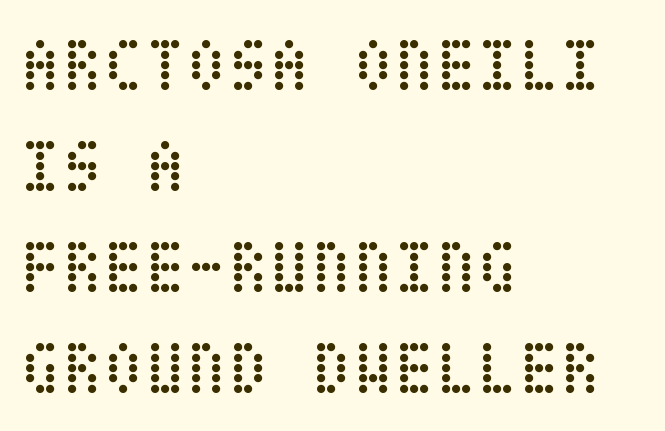
The image shows 76 px regular-weight, condensed type, upright; set left-aligned, normal line spacing (1.33x), normal letter spacing, not underlined; low stroke contrast and a large x-height.
